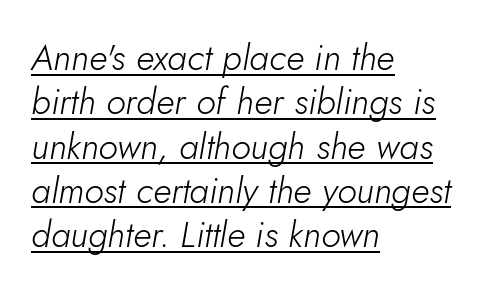
The image shows 36 px light type, italic (leaning right); set left-aligned, line spacing 1.23x, normal letter spacing, underlined; low stroke contrast and a small x-height.
